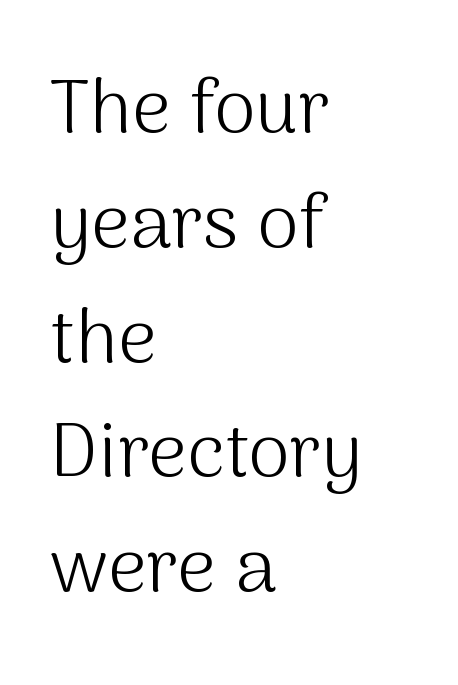
The image shows 76 px light sans-serif type, upright; set left-aligned, normal line spacing (1.51x), normal letter spacing, not underlined; medium stroke contrast and a medium x-height.
